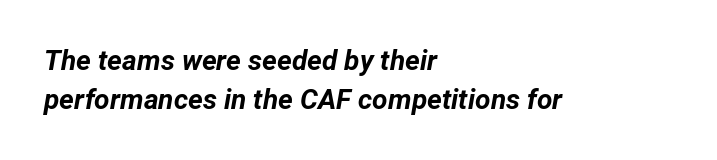
The line texture is even and compact thanks to regular tracking. Horizontal bands of white between lines are of average thickness. Strong, thick strokes mark this as bold type. The rag falls on the right side of this text block. Words float on clear page, feet unadorned.
